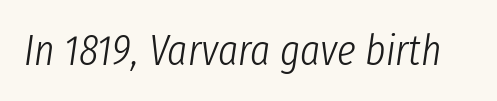
Q: Is the text bold? A: No.
Q: Is the text italic (slanted)? A: Yes, it leans right by about 8 degrees.
Q: Is the text underlined? A: No.
Q: Is the spacing between letters normal or unusually wide? A: Normal.
Q: Width (condensed, normal, or wide)? A: Condensed.
Q: Stroke contrast? A: Low.
Q: x-height? A: Medium.
Q: Monospaced? A: No.
